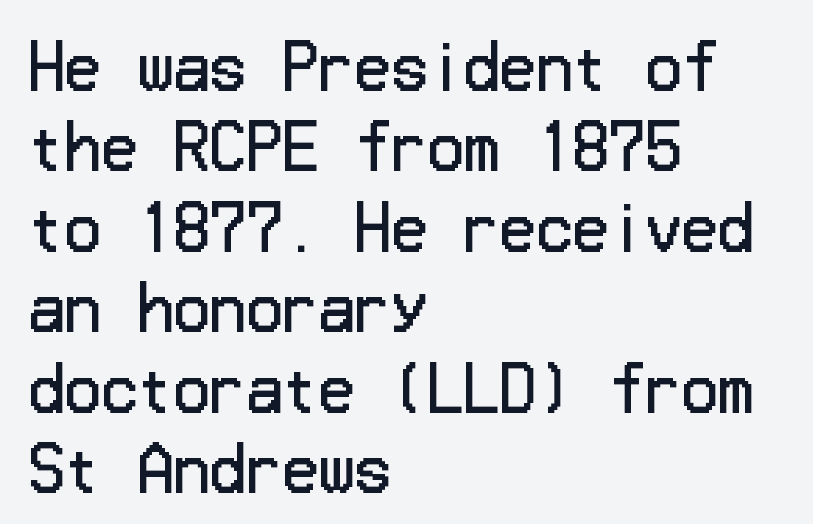
{"serif": "no", "italic": "no", "bold": "no", "weight": "regular", "width": "normal", "stroke_contrast": "low", "x_height": "medium", "underline": "no", "align": "left", "line_spacing": "normal", "line_spacing_ratio": 1.34, "letter_spacing": "normal", "letter_spacing_em": 0.0, "glyph_px": 60}
